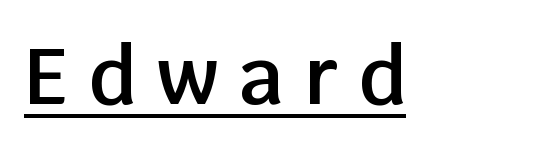
{"serif": "no", "italic": "no", "bold": "semi", "weight": "semibold", "width": "normal", "stroke_contrast": "low", "x_height": "large", "monospaced": "no", "underline": "yes", "letter_spacing": "wide", "letter_spacing_em": 0.26, "glyph_px": 79}
